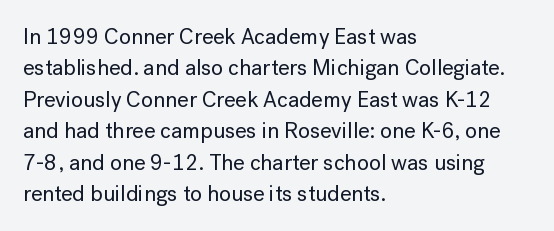
Quick note: underline off. Interline gaps are of average width in this sample. Notice how the stems are strictly vertical — no italics here. How are the letters spaced? Ordinarily, with no added tracking. The lines are quadded left.
